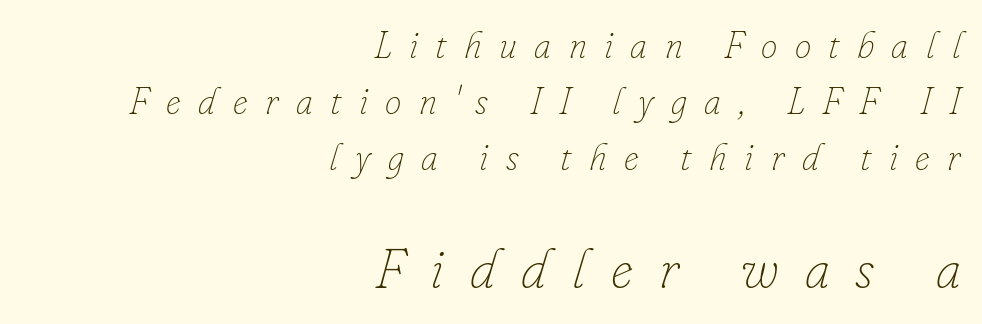
Would a proofreader flag this as italicized? Yes. Line endings align vertically; line beginnings do not. The tracking jumps out immediately: characters are airy and widely separated. Stroke thickness stays within the range of a standard reading face or lighter. Decoration check: the copy has no underline.
